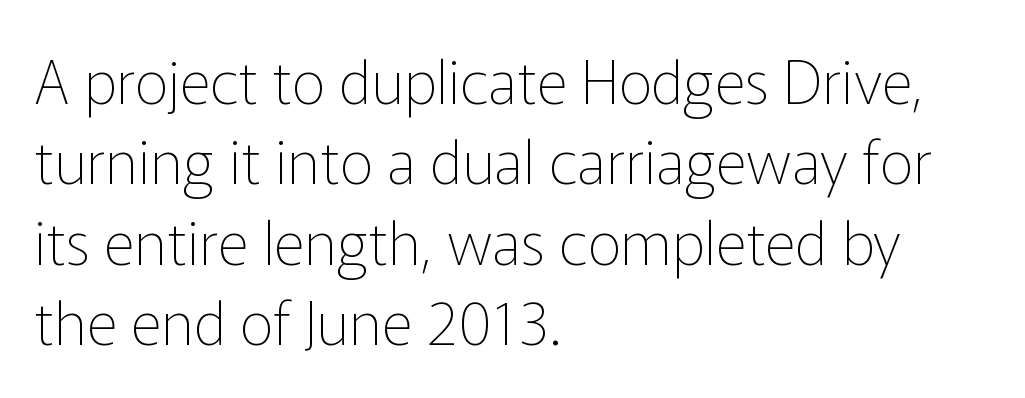
The image shows 60 px thin sans-serif type, upright; set left-aligned, normal line spacing (1.34x), normal letter spacing, not underlined; low stroke contrast and a medium x-height.
